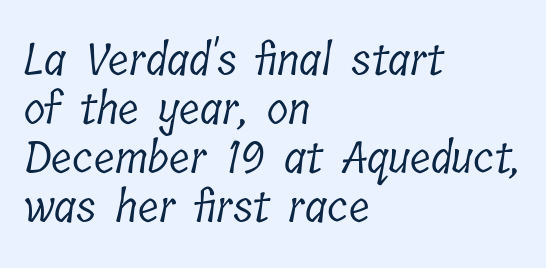
The image shows 44 px light, condensed serif type; set left-aligned, tight line spacing (1.11x), normal letter spacing, not underlined; low stroke contrast and a medium x-height.
